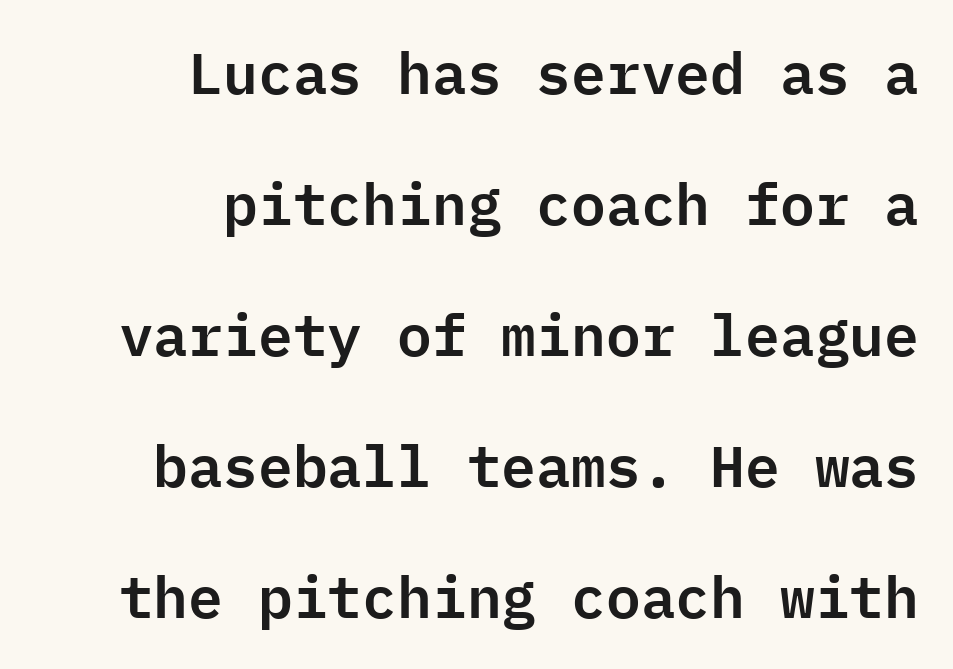
Quick note: interline space is abundant. The glyphs are unaccompanied by any horizontal stroke below them. Notice how the stems are strictly vertical — no italics here. Is this a fixed-width face? Yes — each glyph sits in an identical cell. The type family on display is of the sans-serif kind. All the whitespace from short lines collects on the left.
